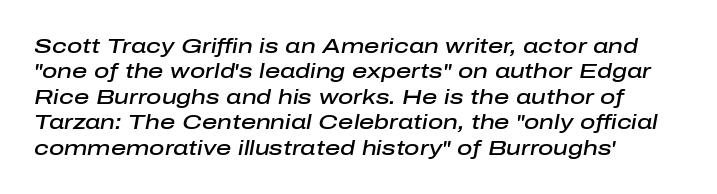
Q: Is the text bold? A: Semi-bold.
Q: Is the text italic (slanted)? A: Yes, it leans right by about 10 degrees.
Q: Is the text underlined? A: No.
Q: How is the paragraph aligned? A: Left-aligned.
Q: Is the spacing between letters normal or unusually wide? A: Normal.
